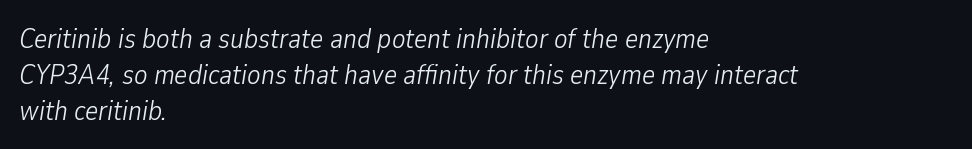
The image shows 28 px light, condensed type, italic (leaning right); set left-aligned, normal line spacing (1.28x), normal letter spacing, not underlined; low stroke contrast and a medium x-height.
